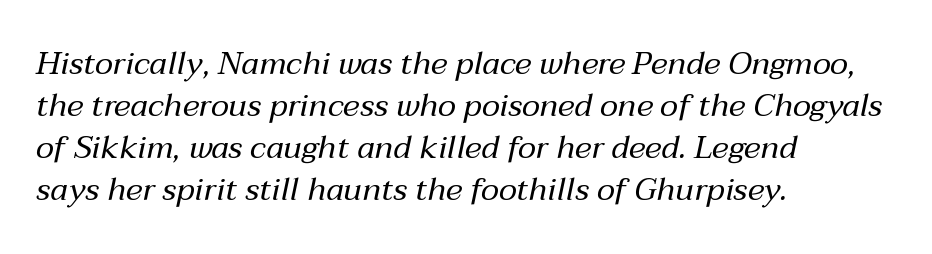
A typesetter would call this leading conventional body-copy spacing. Observe the lean: these are italic letterforms. Underline: absent. Here the designer chose a conventional face with non-uniform glyph widths. No extra tracking has been applied to these lines. The passage shown is not bold in any degree.
